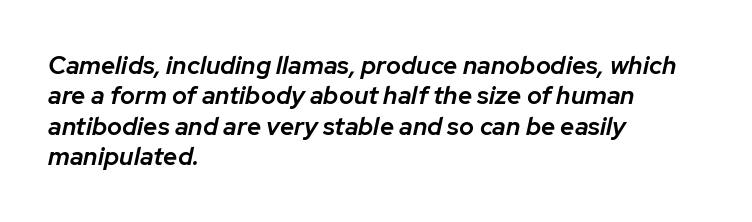
Q: Is the text bold? A: Semi-bold.
Q: Is the text italic (slanted)? A: Yes, it leans right by about 12 degrees.
Q: Is the text underlined? A: No.
Q: How is the paragraph aligned? A: Left-aligned.
Q: Is the spacing between letters normal or unusually wide? A: Normal.
